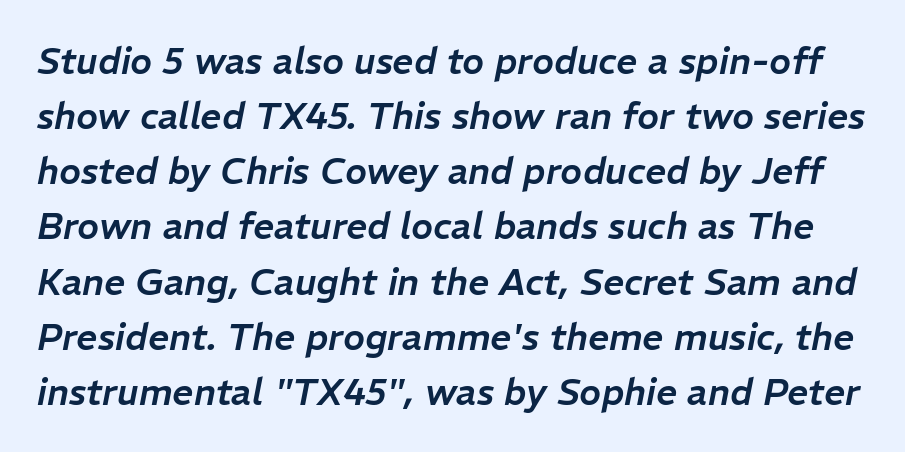
The image shows 37 px text type, italic (leaning right); set normal line spacing (1.49x), normal letter spacing, not underlined; low stroke contrast and a medium x-height.
